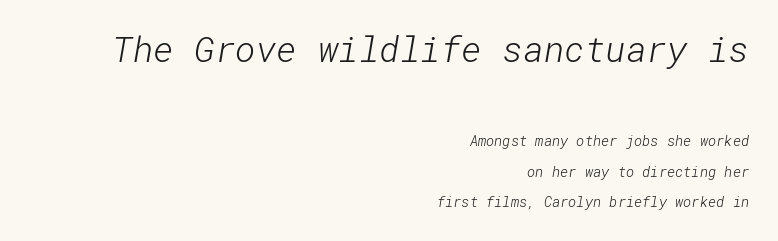
Every row of glyphs terminates at an identical x-position on the right. Characters follow at the spacing the type designer built in. Heaviness? Minimal to ordinary, like unemphasized prose. The space directly below the letters is spotless. I'd call this a sans setting — the letters go barefoot. Does the leading feel generous? Absolutely, it's lavish.
